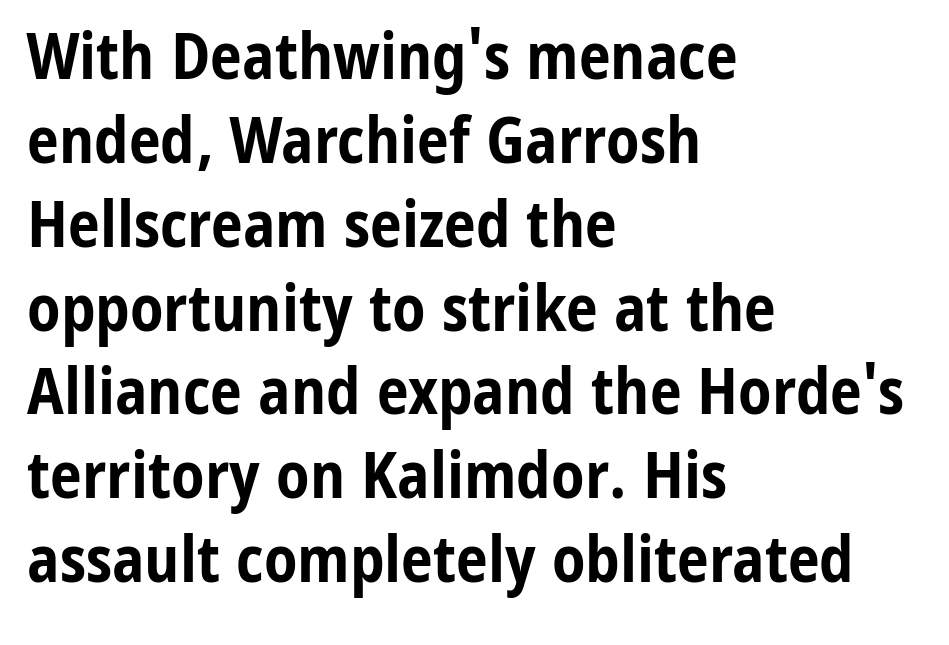
Whoever set this chose a conventional vertical rhythm. Inter-character spacing is left at the font's built-in metrics. Glance below the letters and you will spot only blank space. Unlike italic type, these characters show no tilt at all. Is this a sans? Yes — the strokes have no serifs. These lines are rendered in a variable-pitch font.
